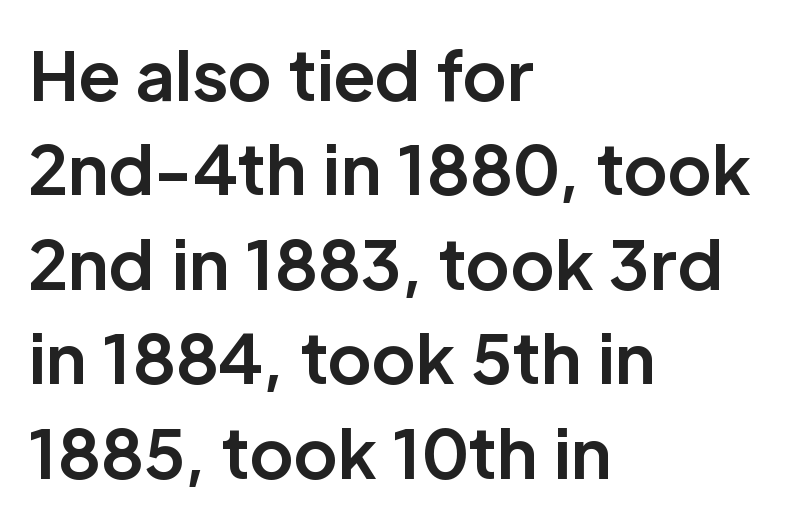
Examine the stroke ends and you'll find no serifs. Here the designer chose a conventional face with non-uniform glyph widths. Typesetter's note: full bold, strokes at maximum text heaviness. Does the copy run flush right? No — it runs flush left. Every stem runs plumb, perpendicular to the baseline.
